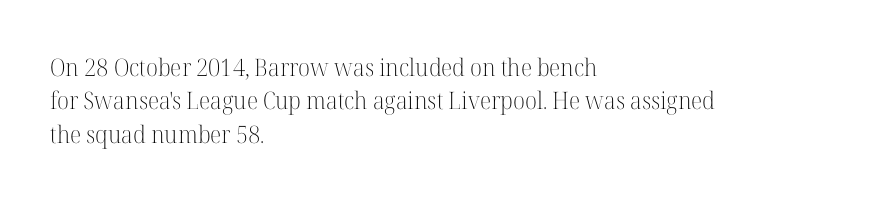
{"italic": "no", "bold": "no", "underline": "no", "align": "left", "line_spacing": "normal", "line_spacing_ratio": 1.39, "letter_spacing": "normal", "letter_spacing_em": 0.0, "glyph_px": 24}
